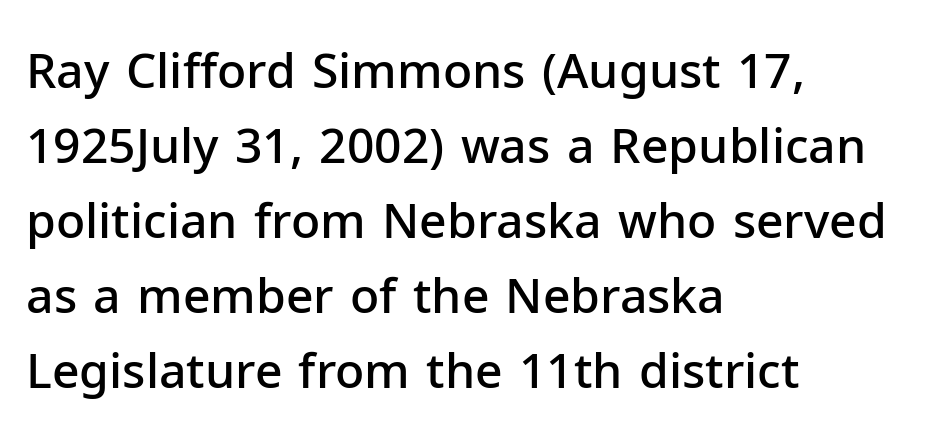
The image shows 48 px semibold sans-serif type, upright; set left-aligned, normal line spacing (1.56x), normal letter spacing, not underlined; low stroke contrast and a medium x-height.
